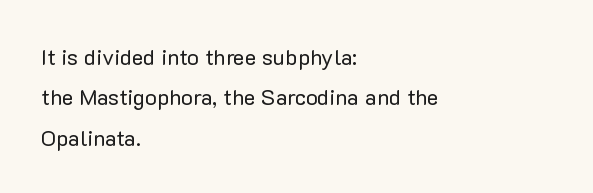
The image shows 22 px text type, upright; set left-aligned, line spacing 1.83x, normal letter spacing, not underlined.
